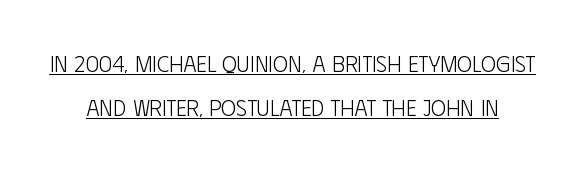
Q: Is the text bold? A: No.
Q: Is the text italic (slanted)? A: No, it is upright.
Q: Is the text underlined? A: Yes.
Q: Is the spacing between letters normal or unusually wide? A: Normal.
Q: Is the spacing between lines tight, normal or loose? A: Loose.
